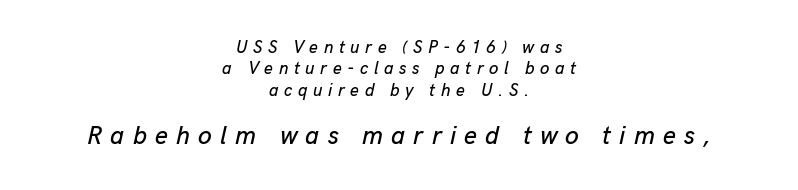
Q: Is the text italic (slanted)? A: Yes, it leans right by about 13 degrees.
Q: Is the text underlined? A: No.
Q: How is the paragraph aligned? A: Centered.
Q: Is the spacing between letters normal or unusually wide? A: Unusually wide.
Q: Is the spacing between lines tight, normal or loose? A: Normal.
Q: Which block of text is set in a larger size, the first (top) or the second (bottom)? A: The second (bottom) one.
